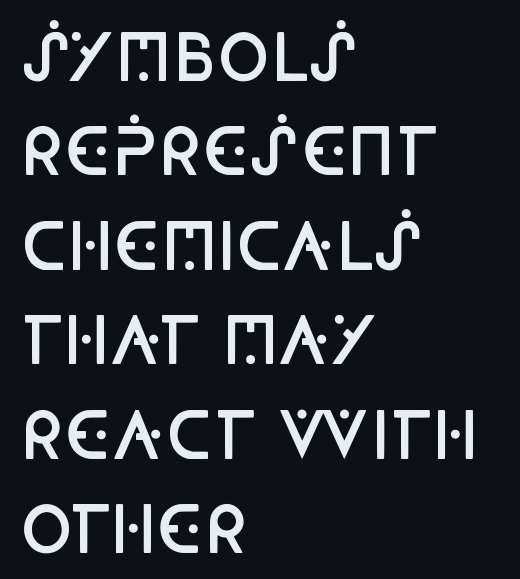
{"serif": "no", "italic": "no", "bold": "semi", "weight": "semibold", "width": "condensed", "stroke_contrast": "low", "x_height": "large", "monospaced": "no", "underline": "no", "align": "left", "line_spacing": "normal", "line_spacing_ratio": 1.5, "letter_spacing": "normal", "letter_spacing_em": 0.0, "glyph_px": 63}
